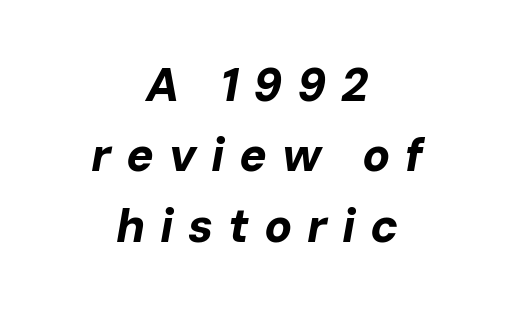
Q: Is the text bold? A: Yes.
Q: Is the text italic (slanted)? A: Yes, it leans right by about 10 degrees.
Q: Is the text underlined? A: No.
Q: How is the paragraph aligned? A: Centered.
Q: Is the spacing between letters normal or unusually wide? A: Unusually wide.
Q: Is the spacing between lines tight, normal or loose? A: Normal.
Q: Width (condensed, normal, or wide)? A: Normal.
Q: Stroke contrast? A: Low.
Q: x-height? A: Medium.
Q: Monospaced? A: No.
